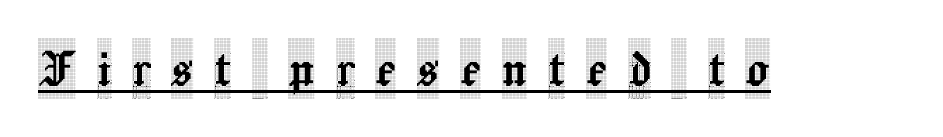
The face used here is seriffed, in the tradition of book romans. Quick note: underline on. Ascenders rise straight up at ninety degrees. Looks like regular typesetting: each glyph gets only the width it needs. Display-style spreading of the glyphs; the letterfit is very open.
